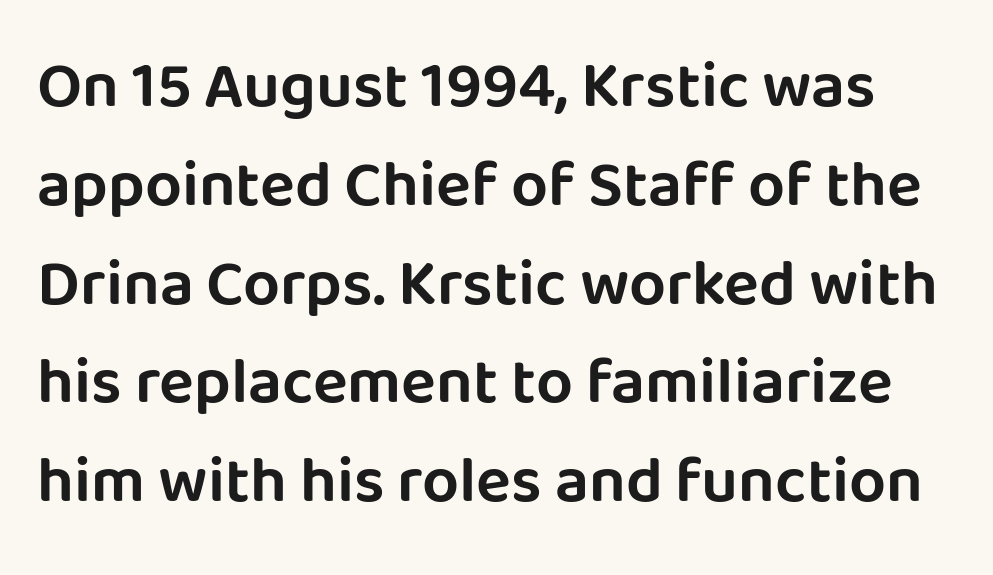
Q: Is the text italic (slanted)? A: No, it is upright.
Q: Is the typeface a serif or a sans-serif typeface? A: Sans-serif.
Q: Is the text underlined? A: No.
Q: Is the spacing between letters normal or unusually wide? A: Normal.
Q: Is the spacing between lines tight, normal or loose? A: Normal.
Q: Width (condensed, normal, or wide)? A: Normal.
Q: Stroke contrast? A: Low.
Q: x-height? A: Large.
Q: Monospaced? A: No.
